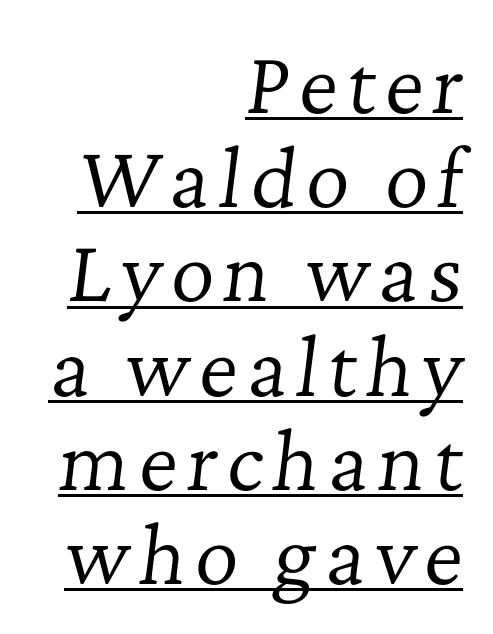
Each line ends at the same right margin while the left side varies. Looks like regular typesetting: each glyph gets only the width it needs. Look at the bottom of the vertical strokes: they flare into serifs here. A light-to-regular cut is what we see here. You can tell it's italic because the verticals aren't actually vertical.
